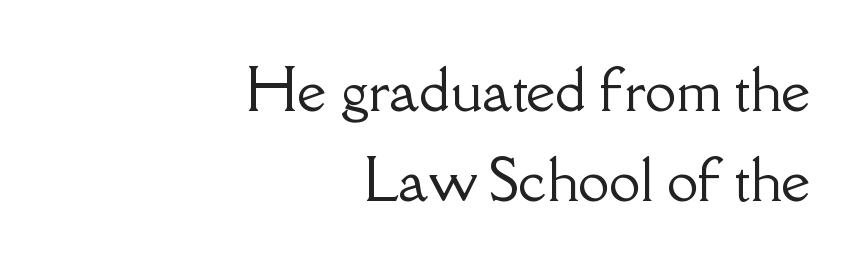
{"serif": "yes", "italic": "no", "width": "normal", "stroke_contrast": "low", "x_height": "small", "monospaced": "no", "underline": "no", "align": "right", "line_spacing": "normal", "line_spacing_ratio": 1.6, "letter_spacing": "normal", "letter_spacing_em": 0.0, "glyph_px": 56}
